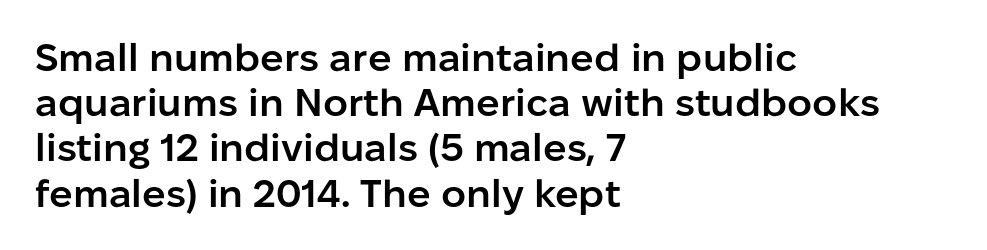
Q: Is the text bold? A: Semi-bold.
Q: Is the text italic (slanted)? A: No, it is upright.
Q: Is the typeface a serif or a sans-serif typeface? A: Sans-serif.
Q: Is the text underlined? A: No.
Q: How is the paragraph aligned? A: Left-aligned.
Q: Is the spacing between letters normal or unusually wide? A: Normal.
Q: Width (condensed, normal, or wide)? A: Normal.
Q: Stroke contrast? A: Low.
Q: x-height? A: Medium.
Q: Monospaced? A: No.
